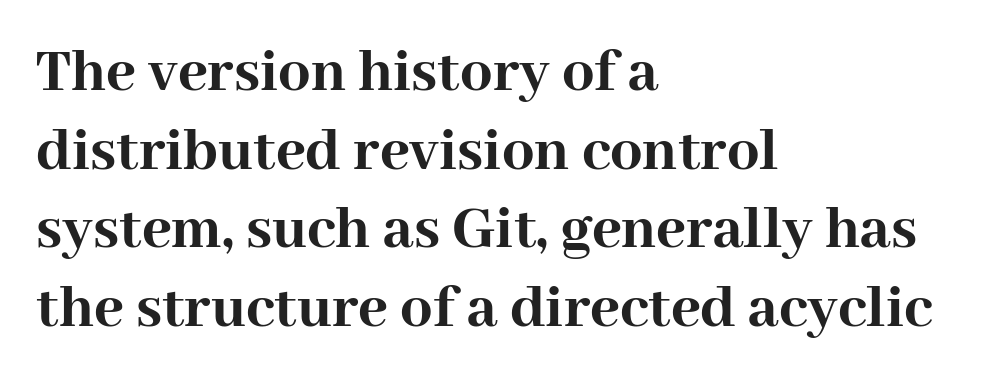
The tracking reads as untouched default to a designer's eye. Look at the bottom of the vertical strokes: they flare into serifs here. Italic: no, the glyphs are upright roman. The space beneath each line is pristine and unruled. Each line starts at the same left margin while the right side varies. Heavy-handed strokes throughout: this text is bold.
